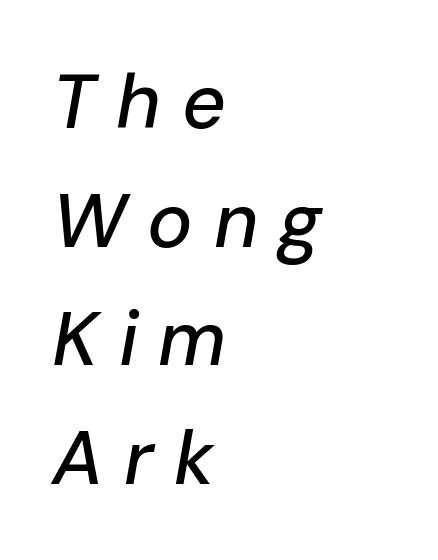
The image shows 76 px text type, italic (leaning right); set left-aligned, normal line spacing (1.56x), unusually wide letter spacing (+0.27 em), not underlined; low stroke contrast and a medium x-height.
